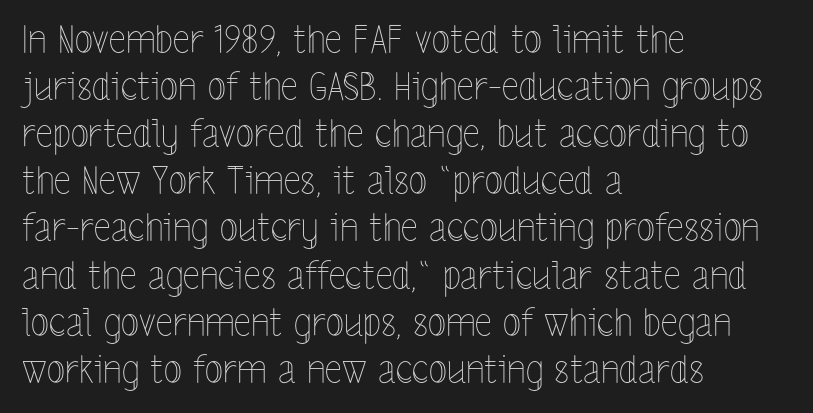
Q: Is the text bold? A: No.
Q: Is the text italic (slanted)? A: No, it is upright.
Q: Is the text underlined? A: No.
Q: How is the paragraph aligned? A: Left-aligned.
Q: Is the spacing between letters normal or unusually wide? A: Normal.
Q: Width (condensed, normal, or wide)? A: Condensed.
Q: x-height? A: Medium.
Q: Monospaced? A: No.
